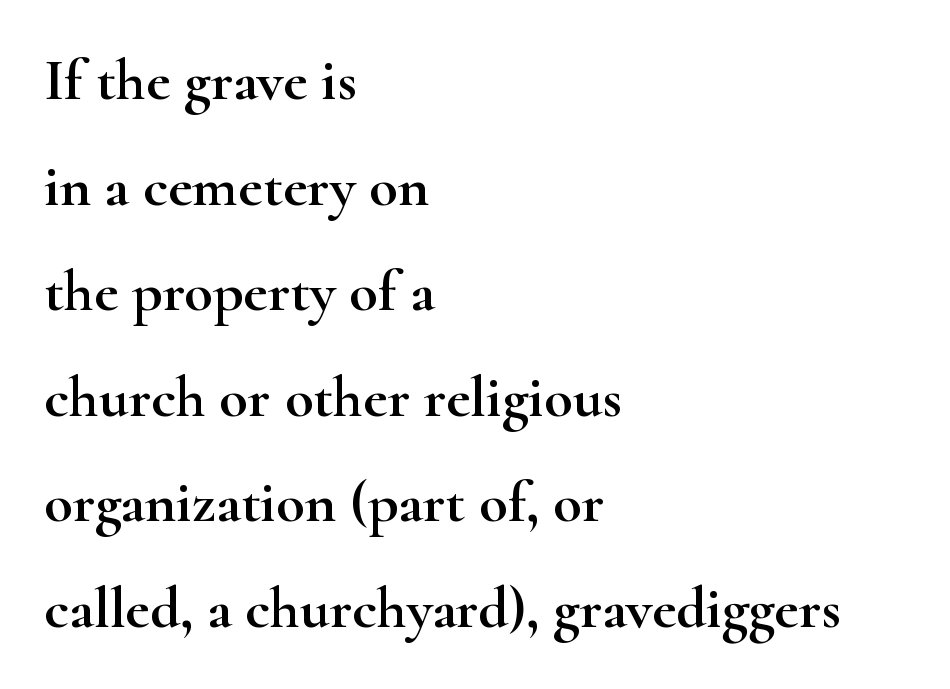
{"serif": "yes", "italic": "no", "width": "wide", "stroke_contrast": "high", "x_height": "small", "monospaced": "no", "underline": "no", "align": "left", "line_spacing_ratio": 1.79, "letter_spacing": "normal", "letter_spacing_em": 0.0, "glyph_px": 59}
